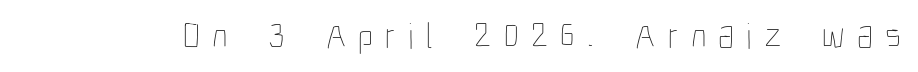
Q: Is the text bold? A: No.
Q: Is the text italic (slanted)? A: No, it is upright.
Q: Is the text underlined? A: No.
Q: Is the spacing between letters normal or unusually wide? A: Unusually wide.
Q: Width (condensed, normal, or wide)? A: Condensed.
Q: Stroke contrast? A: Low.
Q: x-height? A: Medium.
Q: Monospaced? A: No.
